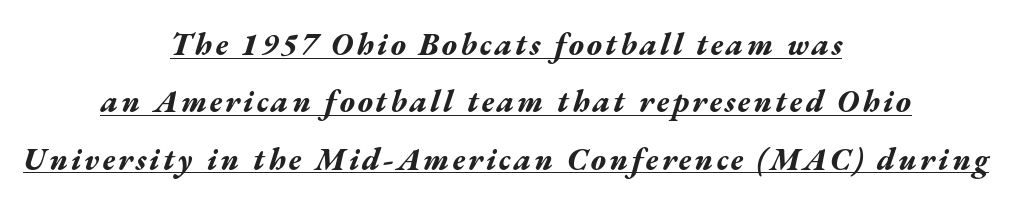
Q: Is the text bold? A: Yes.
Q: Is the text italic (slanted)? A: Yes, it leans right by about 17 degrees.
Q: Is the text underlined? A: Yes.
Q: How is the paragraph aligned? A: Centered.
Q: Width (condensed, normal, or wide)? A: Wide.
Q: Stroke contrast? A: Medium.
Q: x-height? A: Medium.
Q: Monospaced? A: No.
